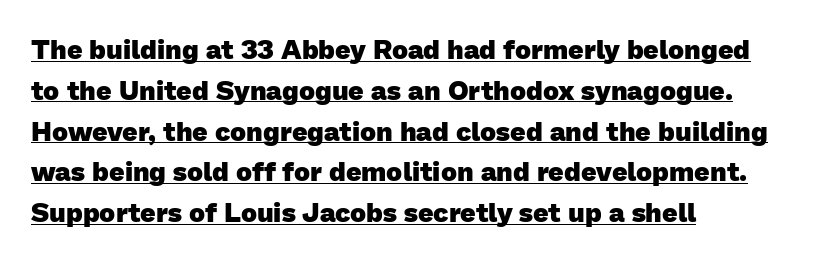
Q: Is the text bold? A: Yes.
Q: Is the text underlined? A: Yes.
Q: How is the paragraph aligned? A: Left-aligned.
Q: Is the spacing between letters normal or unusually wide? A: Normal.
Q: Is the spacing between lines tight, normal or loose? A: Normal.
